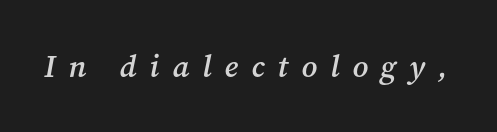
Q: Is the text bold? A: Semi-bold.
Q: Is the text italic (slanted)? A: Yes, it leans right by about 12 degrees.
Q: Is the typeface a serif or a sans-serif typeface? A: Serif.
Q: Is the text underlined? A: No.
Q: Is the spacing between letters normal or unusually wide? A: Unusually wide.
Q: Width (condensed, normal, or wide)? A: Normal.
Q: Stroke contrast? A: Medium.
Q: x-height? A: Medium.
Q: Monospaced? A: No.
